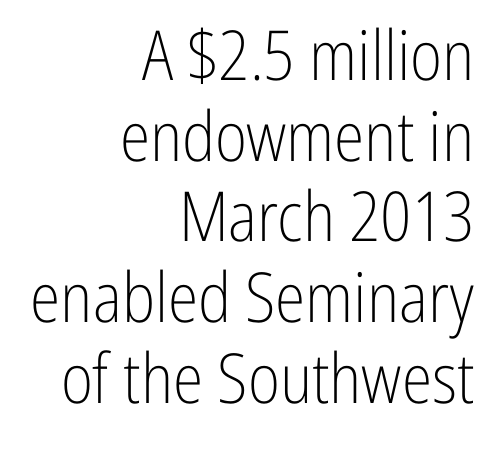
The cut favours lightness, reaching ordinary text weight at its darkest. Layout note: lines flush right. This sample uses a sans-serif face. Think of a printed novel: that variable character pitch is what you see here.
